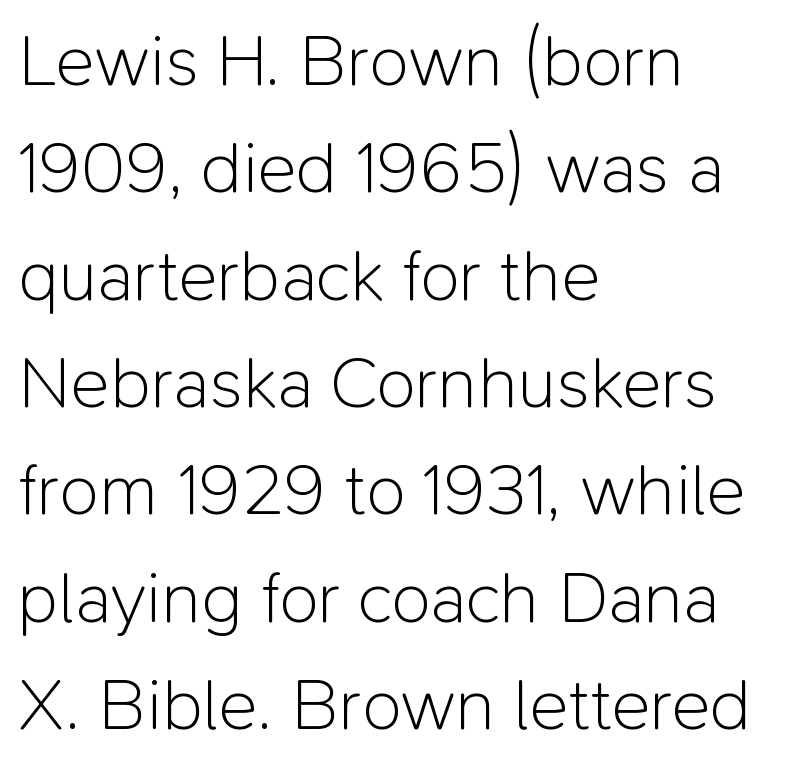
Q: Is the text bold? A: No.
Q: Is the text italic (slanted)? A: No, it is upright.
Q: Is the typeface a serif or a sans-serif typeface? A: Sans-serif.
Q: Is the text underlined? A: No.
Q: How is the paragraph aligned? A: Left-aligned.
Q: Is the spacing between letters normal or unusually wide? A: Normal.
Q: Is the spacing between lines tight, normal or loose? A: Normal.
Q: Width (condensed, normal, or wide)? A: Normal.
Q: Stroke contrast? A: Low.
Q: x-height? A: Medium.
Q: Monospaced? A: No.
